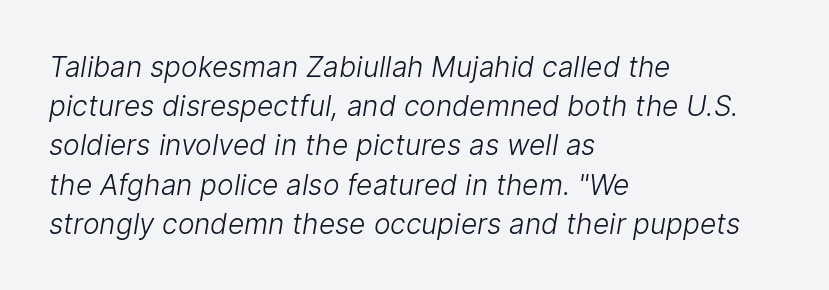
{"serif": "no", "bold": "no", "weight": "light", "width": "normal", "stroke_contrast": "low", "x_height": "medium", "monospaced": "no", "underline": "no", "align": "left", "line_spacing": "normal", "line_spacing_ratio": 1.4, "letter_spacing": "normal", "letter_spacing_em": 0.0, "glyph_px": 28}
